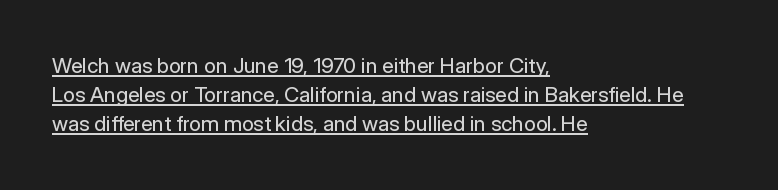
The image shows 21 px text type, upright; set left-aligned, normal line spacing (1.39x), normal letter spacing, underlined.
